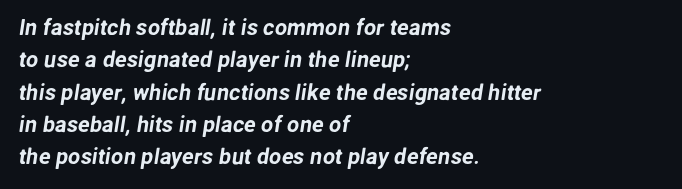
Q: Is the text underlined? A: No.
Q: How is the paragraph aligned? A: Left-aligned.
Q: Is the spacing between letters normal or unusually wide? A: Normal.
Q: Is the spacing between lines tight, normal or loose? A: Normal.
